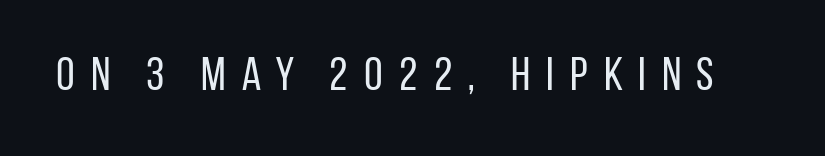
Counters stay open thanks to moderate or lighter strokes. Proportional: the letters do not fall into vertical columns. Nobody drew a line under any word here. I'd call this a sans setting — the letters go barefoot. Honestly, the letter spacing is so wide it's the main thing you notice.
